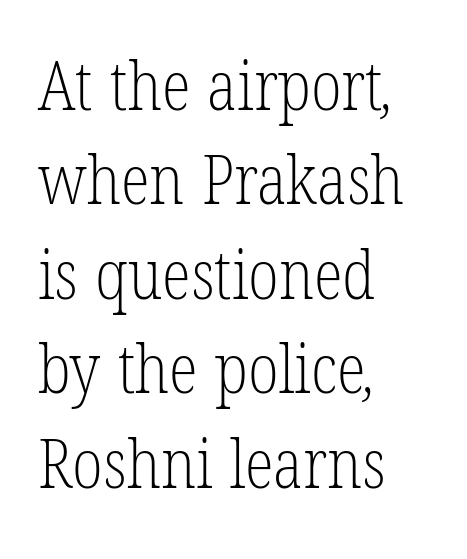
Q: Is the text bold? A: No.
Q: Is the typeface a serif or a sans-serif typeface? A: Serif.
Q: Is the text underlined? A: No.
Q: How is the paragraph aligned? A: Left-aligned.
Q: Is the spacing between letters normal or unusually wide? A: Normal.
Q: Is the spacing between lines tight, normal or loose? A: Normal.
Q: Width (condensed, normal, or wide)? A: Condensed.
Q: Stroke contrast? A: Low.
Q: x-height? A: Medium.
Q: Monospaced? A: No.
